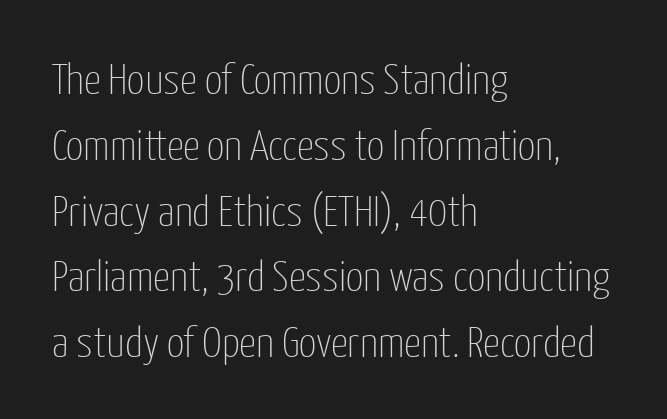
{"serif": "no", "italic": "no", "bold": "no", "weight": "thin", "width": "condensed", "stroke_contrast": "low", "x_height": "medium", "monospaced": "no", "underline": "no", "align": "left", "line_spacing": "normal", "line_spacing_ratio": 1.53, "letter_spacing": "normal", "letter_spacing_em": 0.0, "glyph_px": 43}
